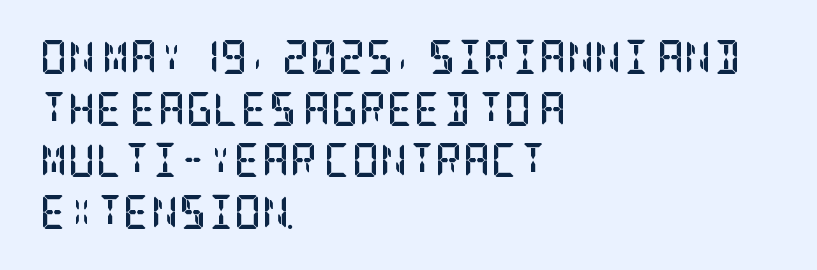
Lines of text with bare space underneath. You can tell it's not italic because the verticals are truly vertical. Letter spacing: default. Serifs: yes, visible at the terminals of the letterforms.
